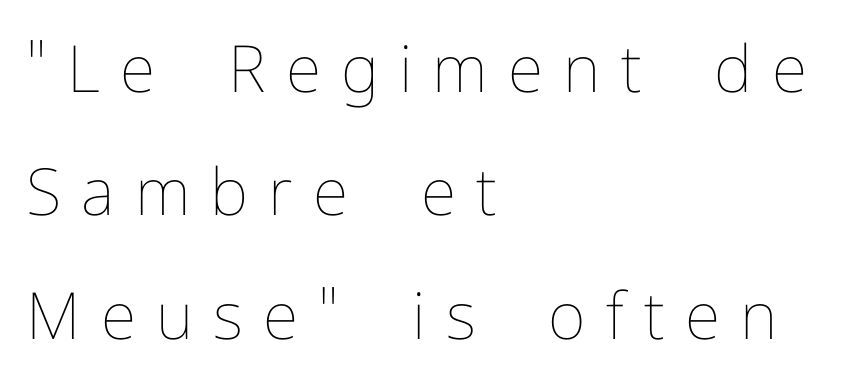
The image shows 65 px thin type, upright; set left-aligned, loose line spacing (1.9x), unusually wide letter spacing (+0.31 em), not underlined; low stroke contrast and a medium x-height.
